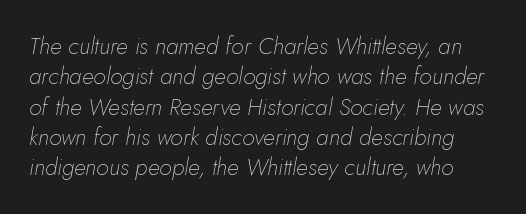
The image shows 23 px text type, italic (leaning right); set normal line spacing (1.32x), normal letter spacing, not underlined.
